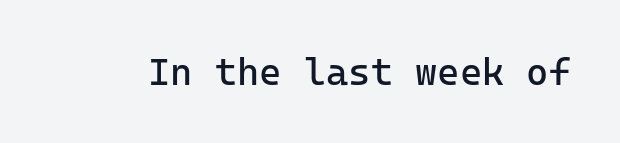
The rendering uses typewriter-style spacing with identical character cells. Stems here are at most as thick as an everyday book face. Classification — sans serif. Just letters on the line, the space beneath them empty. Style check: upright.
